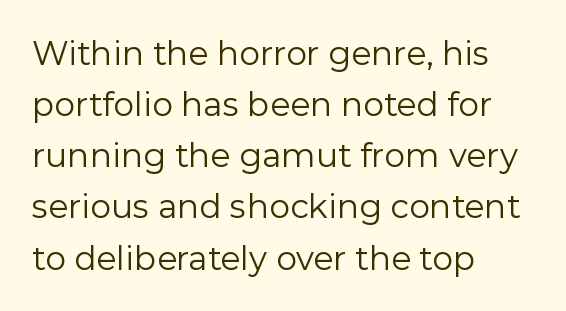
The image shows 33 px regular-weight sans-serif type, upright; set left-aligned, normal line spacing (1.55x), normal letter spacing, not underlined; low stroke contrast and a medium x-height.
